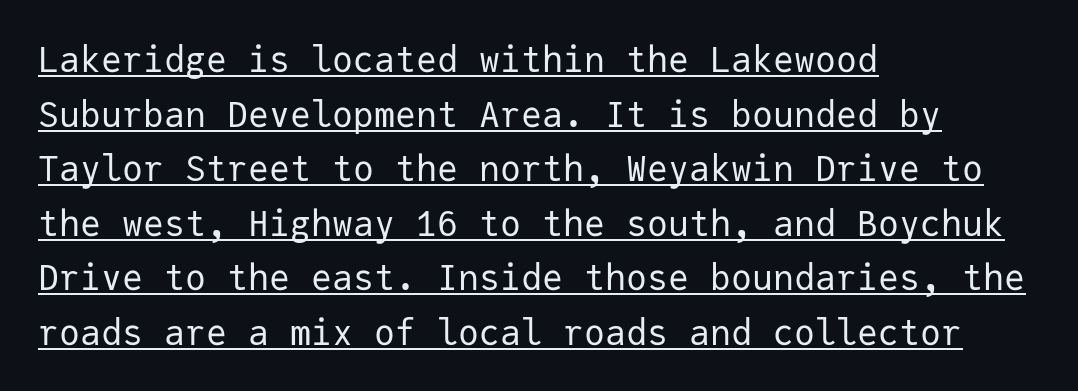
The image shows 35 px regular-weight sans-serif type, upright, monospaced; set left-aligned, normal line spacing (1.56x), normal letter spacing, underlined; low stroke contrast and a medium x-height.
